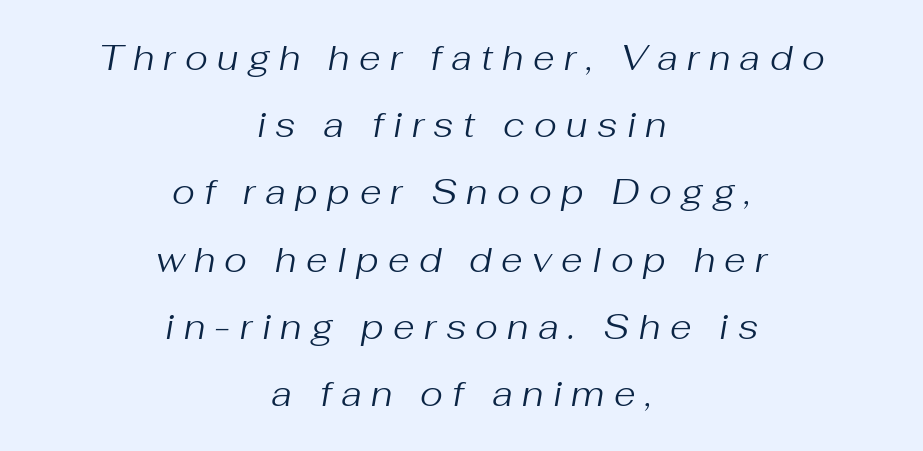
The image shows 35 px regular-weight type, italic (leaning right); set centered, loose line spacing (1.92x), unusually wide letter spacing (+0.27 em), not underlined; medium stroke contrast and a medium x-height.
